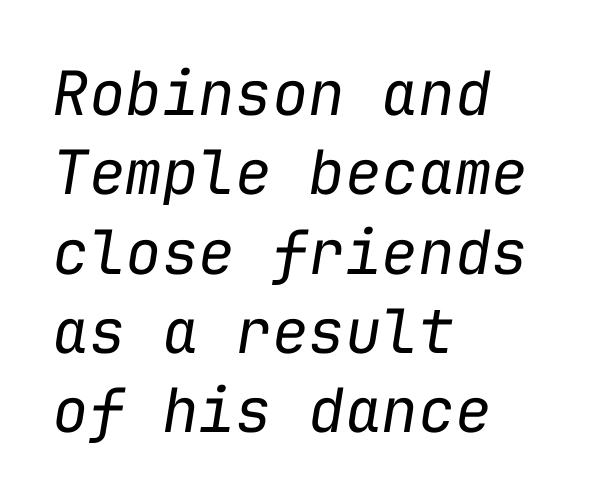
{"italic": "yes", "lean": "right", "slant_degrees": 9, "bold": "no", "weight": "regular", "width": "normal", "stroke_contrast": "low", "x_height": "medium", "monospaced": "yes", "underline": "no", "align": "left", "line_spacing": "normal", "line_spacing_ratio": 1.3, "letter_spacing": "normal", "letter_spacing_em": 0.0, "glyph_px": 61}
